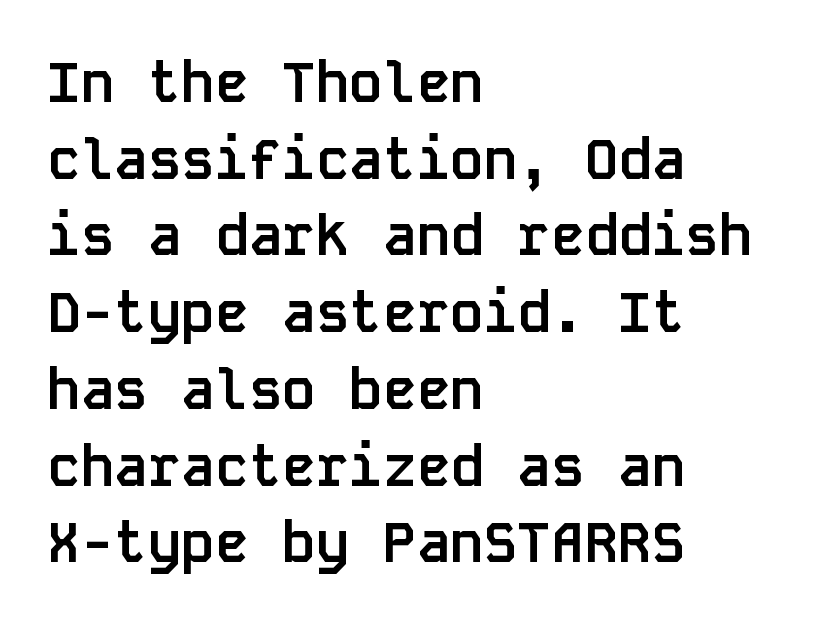
Q: Is the text bold? A: Yes.
Q: Is the text italic (slanted)? A: No, it is upright.
Q: Is the typeface a serif or a sans-serif typeface? A: Sans-serif.
Q: Is the text underlined? A: No.
Q: How is the paragraph aligned? A: Left-aligned.
Q: Is the spacing between letters normal or unusually wide? A: Normal.
Q: Is the spacing between lines tight, normal or loose? A: Normal.
Q: Width (condensed, normal, or wide)? A: Normal.
Q: Stroke contrast? A: Low.
Q: x-height? A: Large.
Q: Monospaced? A: Yes.
